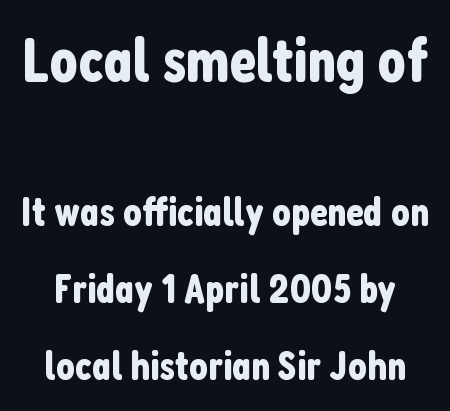
{"serif": "no", "italic": "no", "width": "condensed", "stroke_contrast": "low", "x_height": "medium", "monospaced": "no", "underline": "no", "line_spacing_ratio": 1.88, "letter_spacing": "normal", "letter_spacing_em": 0.0, "larger_block": "first", "size_ratio": 1.51, "glyph_px": 62}
